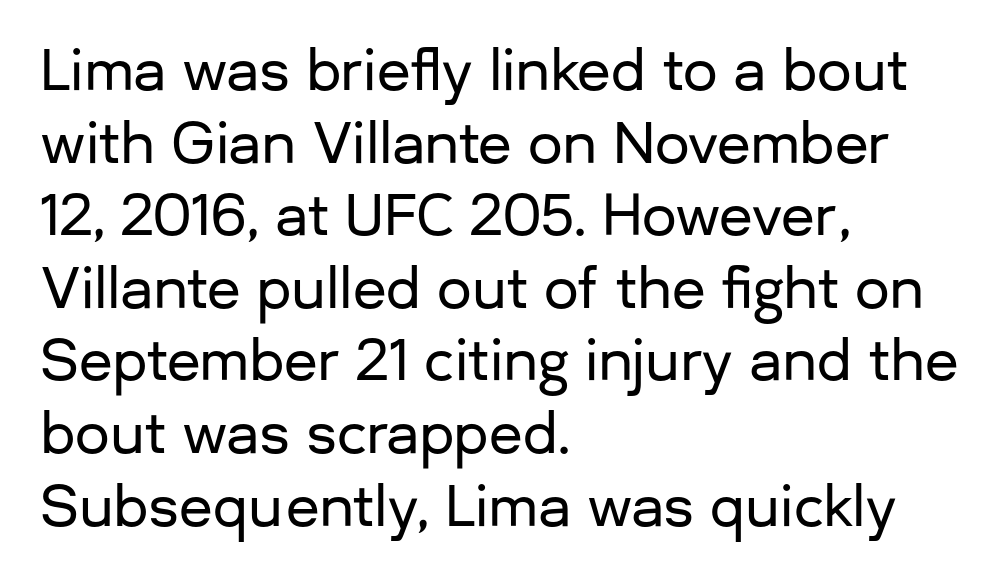
{"serif": "no", "italic": "no", "width": "normal", "stroke_contrast": "low", "x_height": "medium", "monospaced": "no", "underline": "no", "align": "left", "line_spacing": "normal", "line_spacing_ratio": 1.32, "letter_spacing": "normal", "letter_spacing_em": 0.0, "glyph_px": 55}
